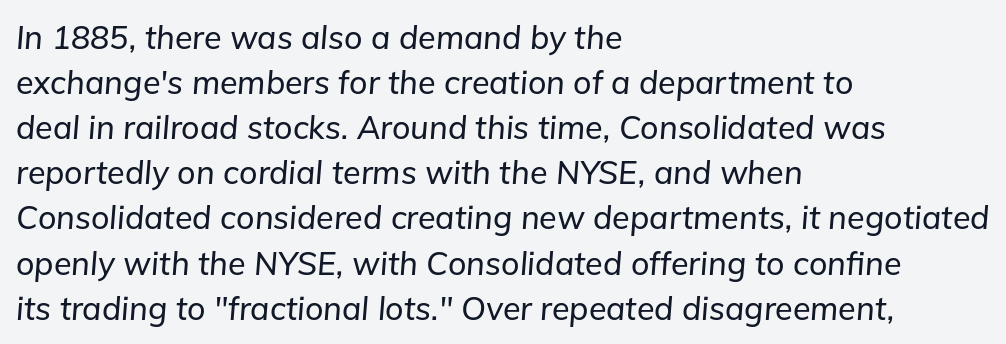
The image shows 32 px text type, italic (leaning right); set left-aligned, normal line spacing (1.41x), normal letter spacing, not underlined; low stroke contrast and a medium x-height.
